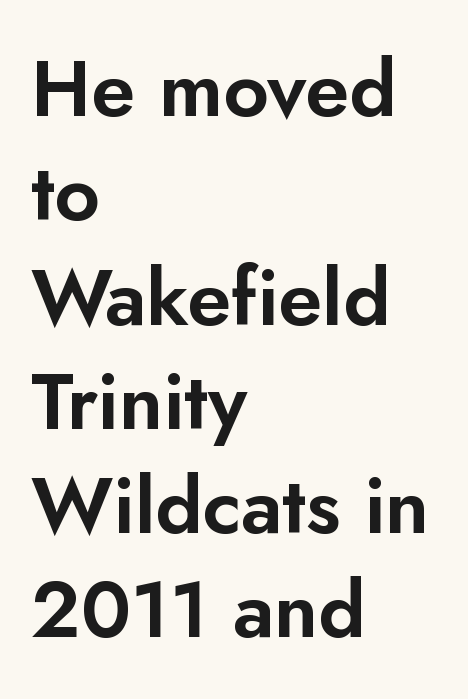
The image shows 79 px sans-serif type, upright; set left-aligned, normal line spacing (1.32x), normal letter spacing, not underlined; low stroke contrast and a small x-height.
